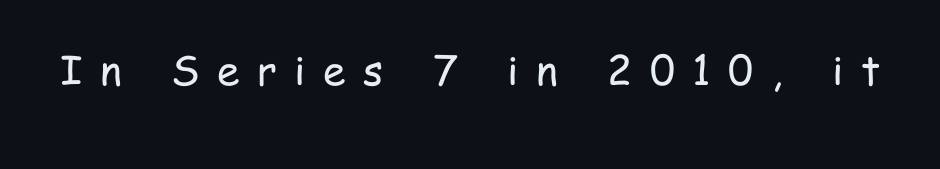
Q: Is the text bold? A: No.
Q: Is the text italic (slanted)? A: No, it is upright.
Q: Is the typeface a serif or a sans-serif typeface? A: Sans-serif.
Q: Is the text underlined? A: No.
Q: Is the spacing between letters normal or unusually wide? A: Unusually wide.
Q: Width (condensed, normal, or wide)? A: Condensed.
Q: Stroke contrast? A: Low.
Q: x-height? A: Medium.
Q: Monospaced? A: No.
